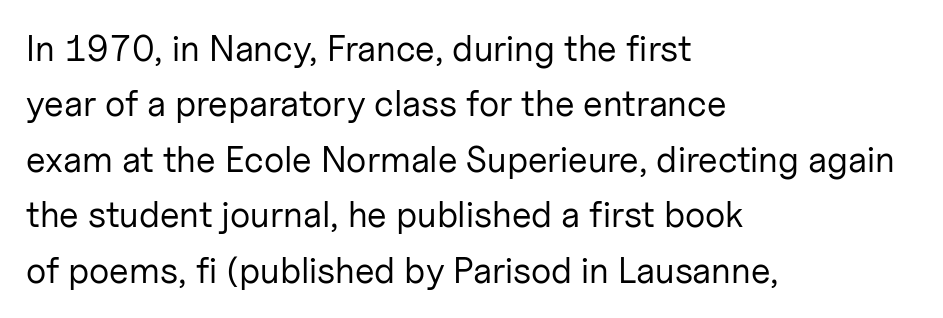
Students, note that the glyphs here touch the page at normal intervals. Upright lettering throughout. Words float on clear page, feet unadorned. Regular leading. The letterforms sit at book weight or below.
